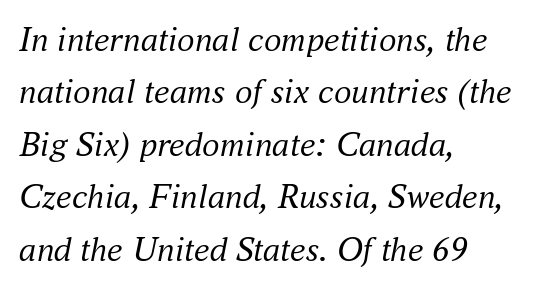
The image shows 35 px regular-weight serif type, italic (leaning right); set left-aligned, normal line spacing (1.5x), normal letter spacing, not underlined; medium stroke contrast and a small x-height.
